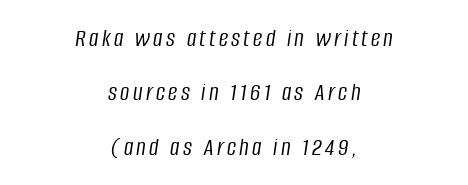
{"italic": "yes", "lean": "right", "slant_degrees": 8, "bold": "no", "underline": "no", "align": "center", "line_spacing": "loose", "line_spacing_ratio": 2.09, "glyph_px": 26}
